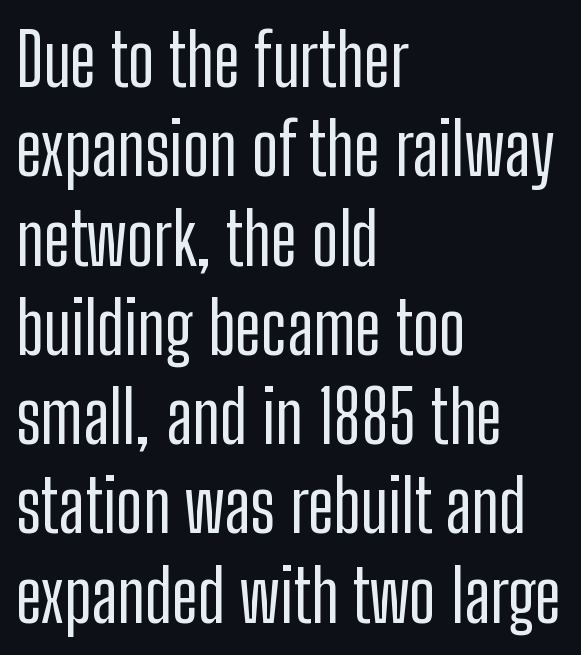
Q: Is the text italic (slanted)? A: No, it is upright.
Q: Is the typeface a serif or a sans-serif typeface? A: Sans-serif.
Q: Is the text underlined? A: No.
Q: How is the paragraph aligned? A: Left-aligned.
Q: Is the spacing between letters normal or unusually wide? A: Normal.
Q: Width (condensed, normal, or wide)? A: Condensed.
Q: Stroke contrast? A: Low.
Q: x-height? A: Medium.
Q: Monospaced? A: No.
